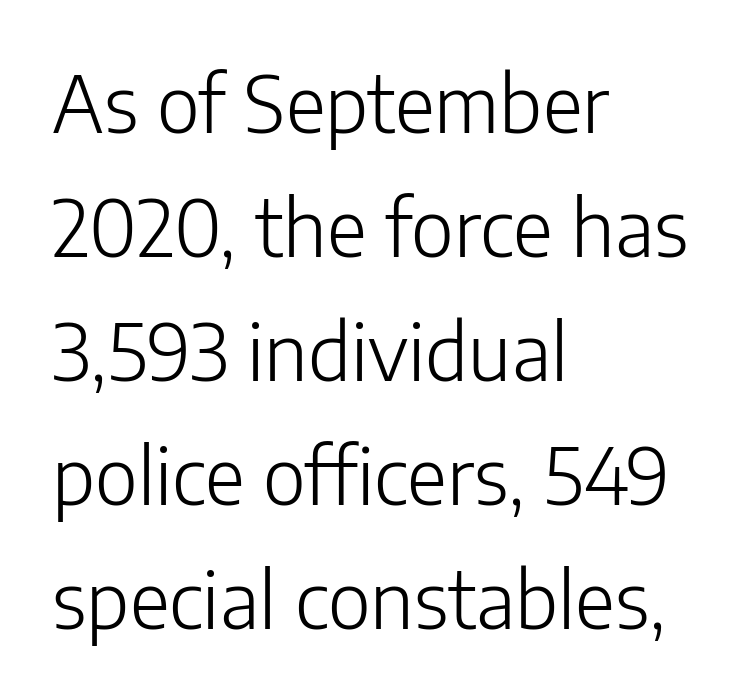
The axis of the letterforms is exactly vertical. The lines sit at an ordinary, default distance from one another. Horizontally, the lines are justified to the leading edge only. No extra tracking has been applied to these lines.
